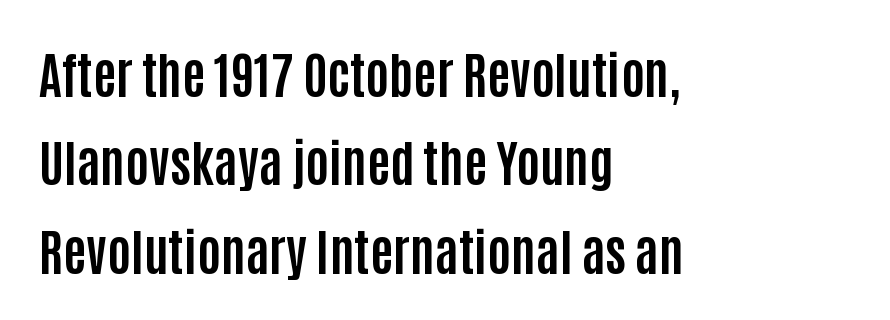
{"serif": "no", "italic": "no", "bold": "yes", "weight": "bold", "width": "condensed", "stroke_contrast": "low", "x_height": "large", "monospaced": "no", "underline": "no", "align": "left", "line_spacing_ratio": 1.77, "letter_spacing": "normal", "letter_spacing_em": 0.0, "glyph_px": 50}
